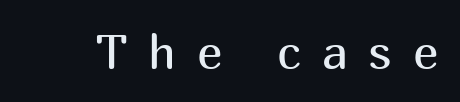
Q: Is the text bold? A: No.
Q: Is the text italic (slanted)? A: No, it is upright.
Q: Is the typeface a serif or a sans-serif typeface? A: Sans-serif.
Q: Is the text underlined? A: No.
Q: Is the spacing between letters normal or unusually wide? A: Unusually wide.
Q: Width (condensed, normal, or wide)? A: Normal.
Q: Stroke contrast? A: Medium.
Q: x-height? A: Medium.
Q: Monospaced? A: No.
